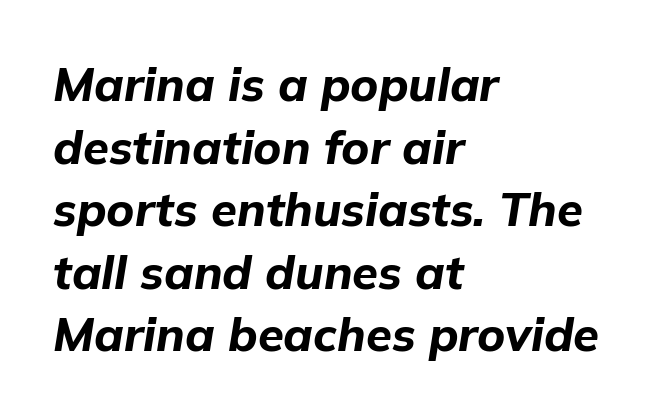
The image shows 47 px bold type, italic (leaning right); set left-aligned, normal line spacing (1.33x), normal letter spacing, not underlined; low stroke contrast and a medium x-height.
